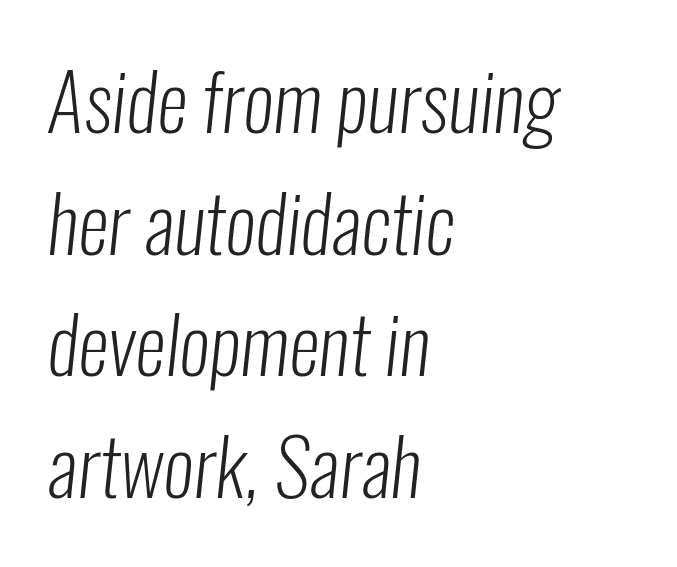
The image shows 78 px light, condensed sans-serif type; set left-aligned, normal line spacing (1.56x), normal letter spacing, not underlined; low stroke contrast and a medium x-height.
